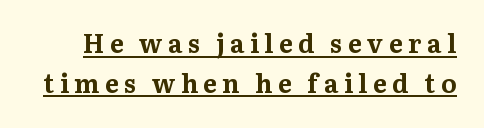
The image shows 26 px bold type, upright; set normal line spacing (1.52x), unusually wide letter spacing (+0.21 em), underlined.
